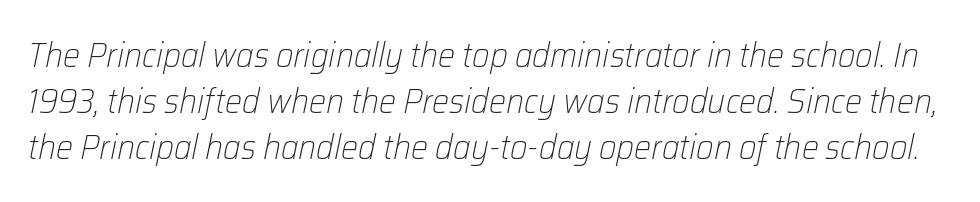
Q: Is the text bold? A: No.
Q: Is the text italic (slanted)? A: Yes, it leans right by about 12 degrees.
Q: Is the text underlined? A: No.
Q: Is the spacing between letters normal or unusually wide? A: Normal.
Q: Is the spacing between lines tight, normal or loose? A: Normal.
Q: Width (condensed, normal, or wide)? A: Normal.
Q: Stroke contrast? A: Low.
Q: x-height? A: Medium.
Q: Monospaced? A: No.
